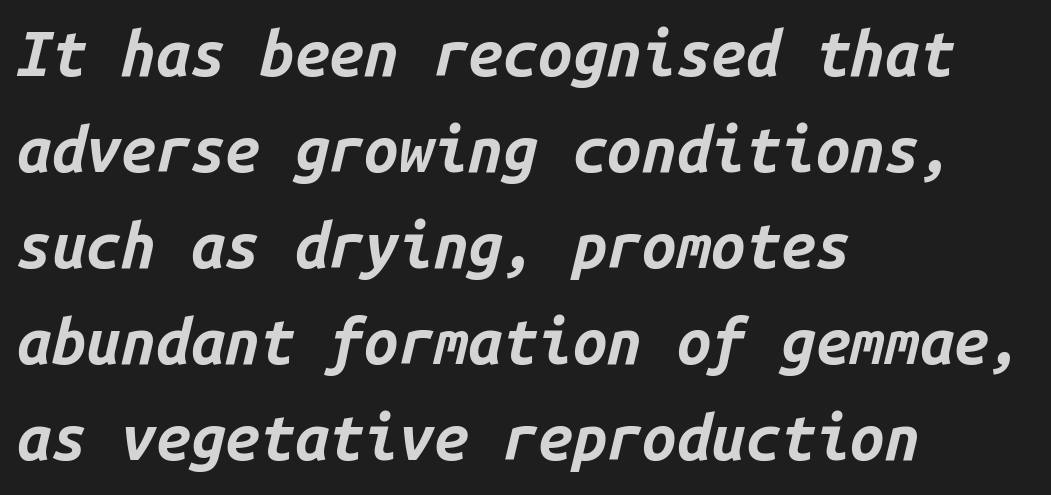
The image shows 62 px bold type, italic (leaning right), monospaced; set left-aligned, normal line spacing (1.55x), normal letter spacing, not underlined; low stroke contrast and a medium x-height.
